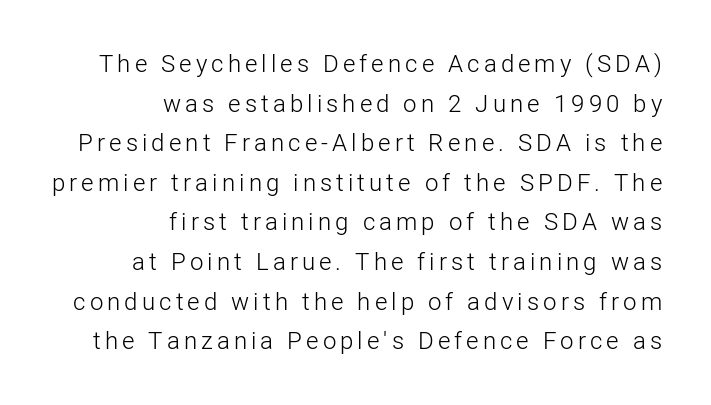
{"italic": "no", "bold": "no", "underline": "no", "align": "right", "line_spacing": "normal", "line_spacing_ratio": 1.65, "glyph_px": 24}
